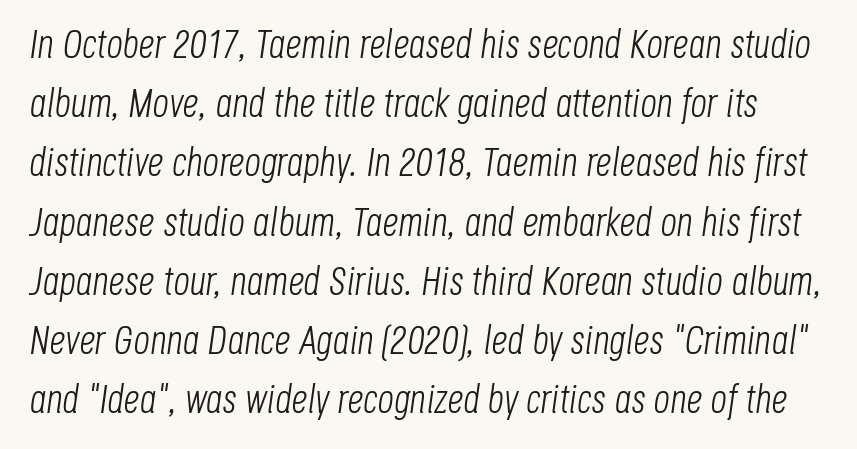
{"italic": "yes", "lean": "right", "slant_degrees": 8, "bold": "no", "weight": "light", "width": "condensed", "stroke_contrast": "low", "x_height": "large", "monospaced": "no", "underline": "no", "line_spacing": "normal", "line_spacing_ratio": 1.48, "letter_spacing": "normal", "letter_spacing_em": 0.0, "glyph_px": 40}
